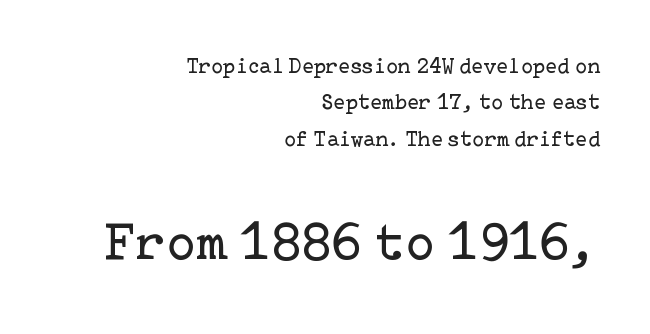
{"serif": "yes", "italic": "no", "bold": "no", "weight": "regular", "width": "normal", "stroke_contrast": "low", "x_height": "medium", "underline": "no", "align": "right", "line_spacing": "normal", "line_spacing_ratio": 1.65, "letter_spacing": "normal", "letter_spacing_em": 0.0, "larger_block": "second", "size_ratio": 2.45, "glyph_px": 54}
